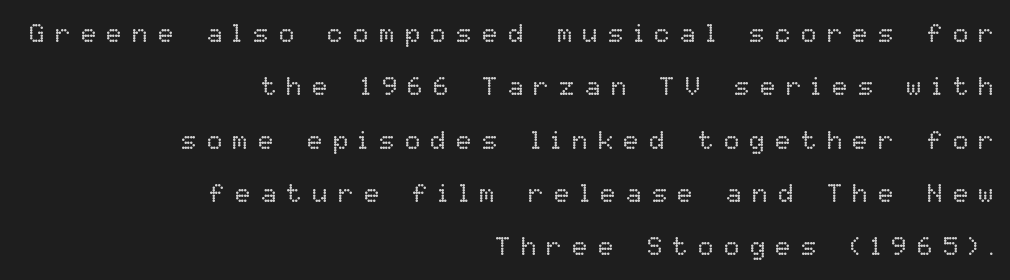
{"italic": "no", "bold": "no", "underline": "no", "align": "right", "line_spacing": "loose", "line_spacing_ratio": 2.05, "letter_spacing": "wide", "letter_spacing_em": 0.39, "glyph_px": 26}
